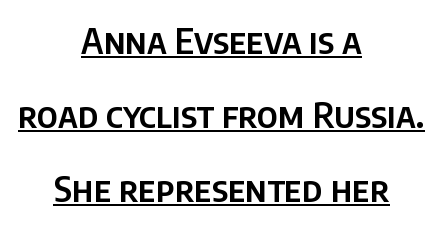
{"serif": "no", "italic": "no", "width": "normal", "stroke_contrast": "low", "x_height": "large", "monospaced": "no", "underline": "yes", "align": "center", "line_spacing": "loose", "line_spacing_ratio": 2.18, "letter_spacing": "normal", "letter_spacing_em": 0.0, "glyph_px": 34}
